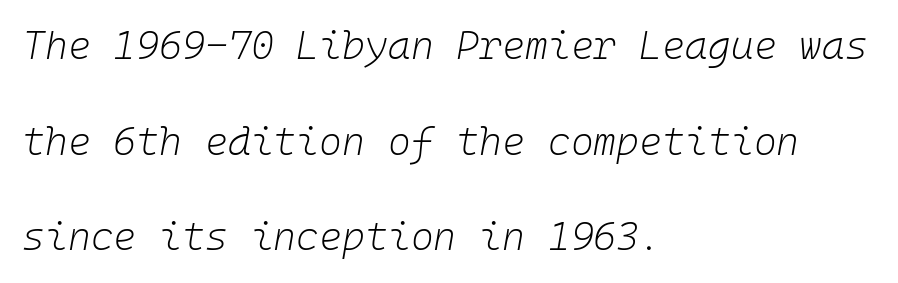
Students, note that the glyphs here touch the page at normal intervals. The letterforms sit at book weight or below. Nobody drew a line under any word here. The text block is weighted toward the left margin, trailing off unevenly rightward.
